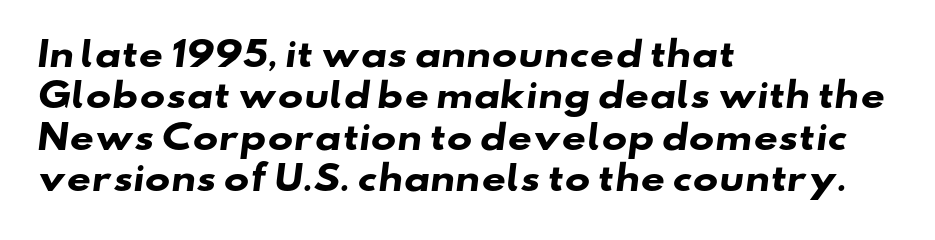
You could not count columns in this text — the font is proportionally spaced. Typographically, this falls in the sans-serif category. Nothing unusual about the tracking: characters are spaced as the font intends. The string is rendered with underlining switched off. This sample is left-justified, so line endings fall wherever the words run out. What weight is shown? A full bold with thick strokes.
